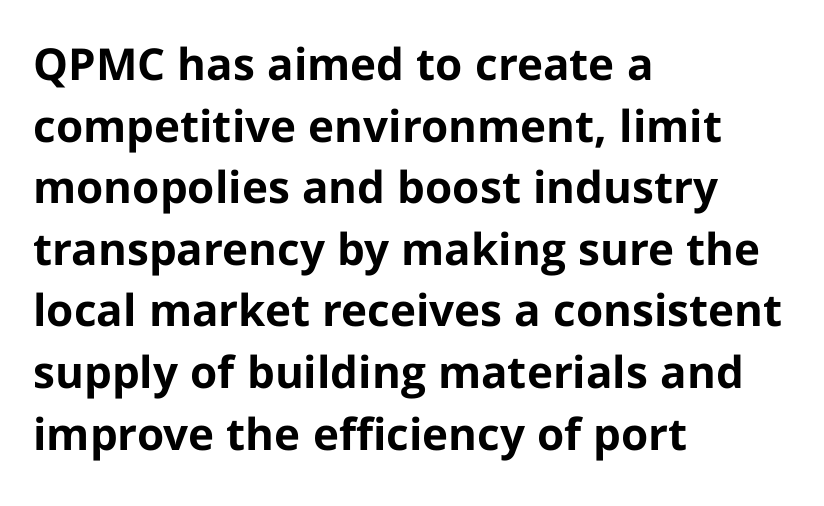
{"serif": "no", "italic": "no", "bold": "yes", "weight": "bold", "width": "normal", "stroke_contrast": "low", "x_height": "medium", "monospaced": "no", "underline": "no", "align": "left", "line_spacing": "normal", "line_spacing_ratio": 1.4, "letter_spacing": "normal", "letter_spacing_em": 0.0, "glyph_px": 44}
